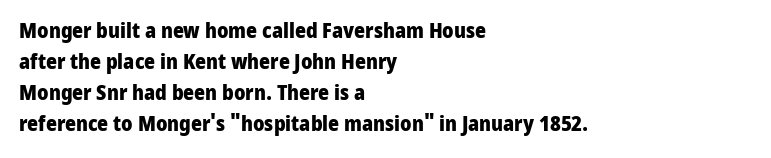
Q: Is the text bold? A: Yes.
Q: Is the text italic (slanted)? A: No, it is upright.
Q: Is the text underlined? A: No.
Q: How is the paragraph aligned? A: Left-aligned.
Q: Is the spacing between letters normal or unusually wide? A: Normal.
Q: Is the spacing between lines tight, normal or loose? A: Normal.
